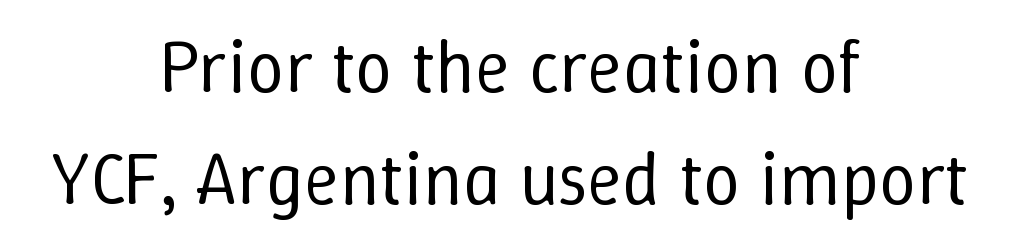
Rule under the text: the space is simply empty. Nobody touched the tracking dial on this one. The designer left line spacing at the default. Letters have the restrained weight of plain body copy at most.
